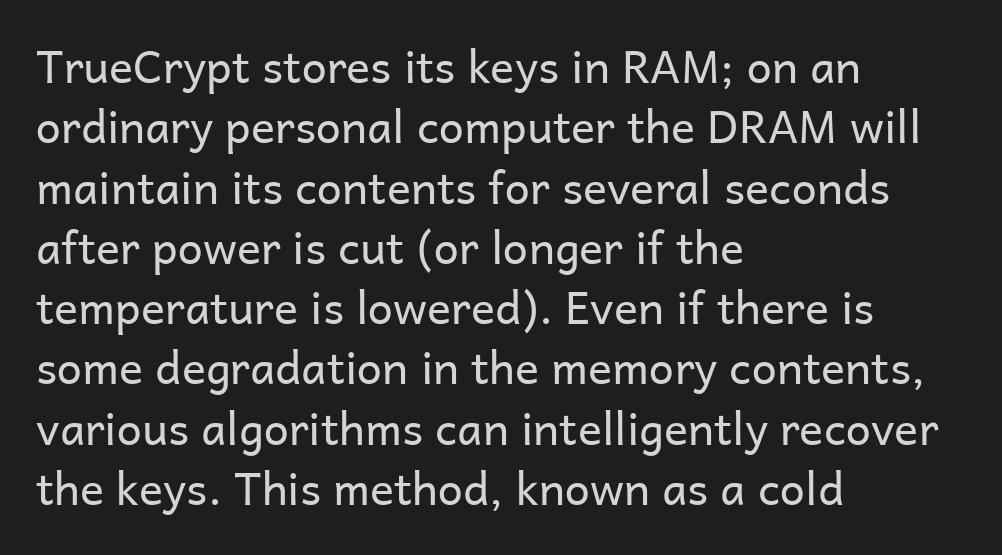
Q: Is the text bold? A: No.
Q: Is the text italic (slanted)? A: No, it is upright.
Q: Is the typeface a serif or a sans-serif typeface? A: Sans-serif.
Q: Is the text underlined? A: No.
Q: How is the paragraph aligned? A: Left-aligned.
Q: Is the spacing between letters normal or unusually wide? A: Normal.
Q: Is the spacing between lines tight, normal or loose? A: Normal.
Q: Width (condensed, normal, or wide)? A: Normal.
Q: Stroke contrast? A: Low.
Q: x-height? A: Medium.
Q: Monospaced? A: No.
